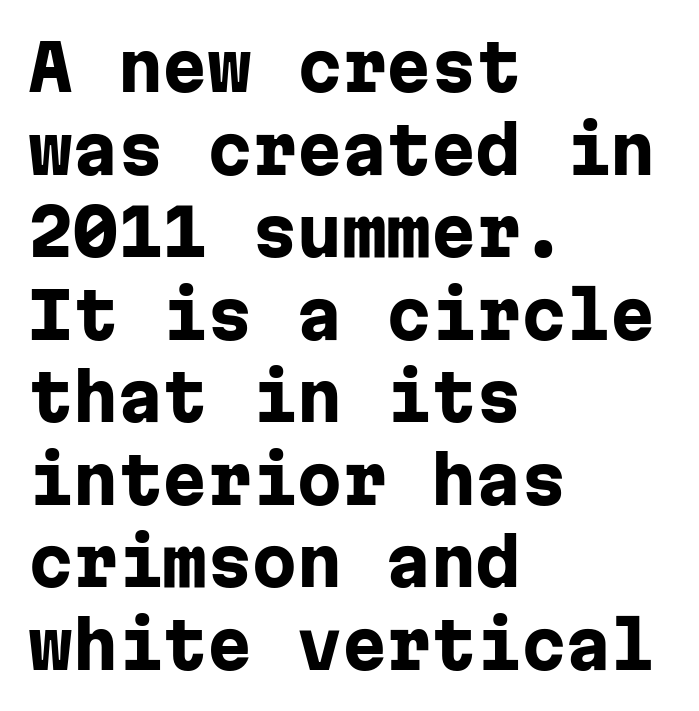
{"serif": "no", "italic": "no", "bold": "yes", "weight": "heavy", "width": "normal", "stroke_contrast": "low", "x_height": "medium", "monospaced": "yes", "underline": "no", "align": "left", "line_spacing": "normal", "line_spacing_ratio": 1.29, "letter_spacing": "normal", "letter_spacing_em": 0.0, "glyph_px": 64}
